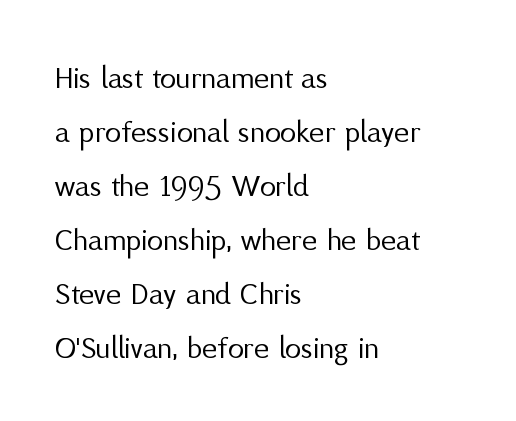
The image shows 32 px regular-weight sans-serif type, upright; set left-aligned, normal line spacing (1.69x), normal letter spacing, not underlined; medium stroke contrast and a medium x-height.
